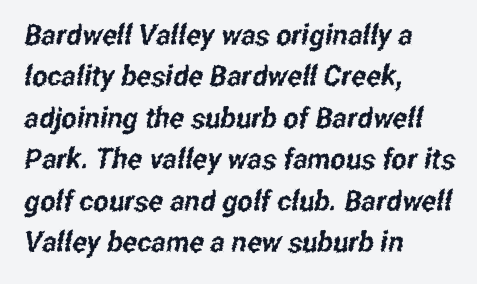
The image shows 29 px condensed sans-serif type; set left-aligned, normal line spacing (1.43x), normal letter spacing, not underlined; low stroke contrast and a medium x-height.
